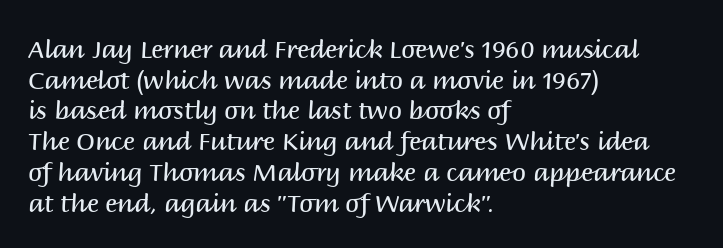
{"bold": "no", "underline": "no", "align": "left", "line_spacing_ratio": 1.23, "letter_spacing": "normal", "letter_spacing_em": 0.0, "glyph_px": 25}
